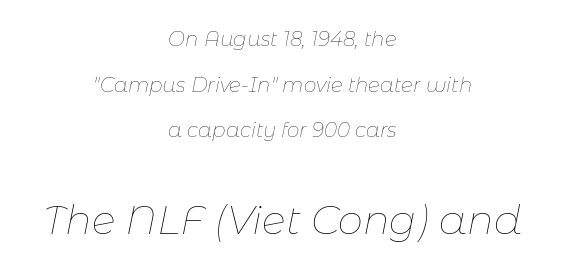
The weight would be labelled regular, book, light, or lighter still. Larger block? The one below; the one above is distinctly smaller. Underlining? Definitely not there. A great deal of white space separates one row of letters from the next. Italic: yes, the glyphs are oblique. The lines in this sample share a center point and differ in where they start and stop.
